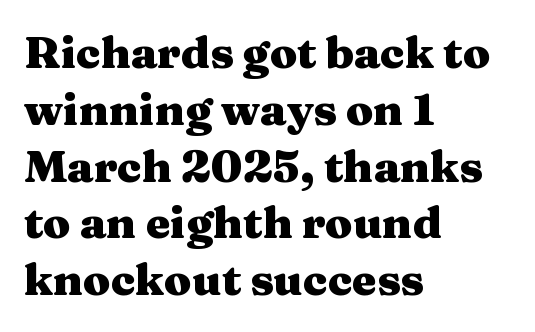
Q: Is the text bold? A: Yes.
Q: Is the text italic (slanted)? A: No, it is upright.
Q: Is the typeface a serif or a sans-serif typeface? A: Serif.
Q: Is the text underlined? A: No.
Q: How is the paragraph aligned? A: Left-aligned.
Q: Is the spacing between letters normal or unusually wide? A: Normal.
Q: Is the spacing between lines tight, normal or loose? A: Normal.
Q: Width (condensed, normal, or wide)? A: Wide.
Q: Stroke contrast? A: Medium.
Q: x-height? A: Medium.
Q: Monospaced? A: No.
